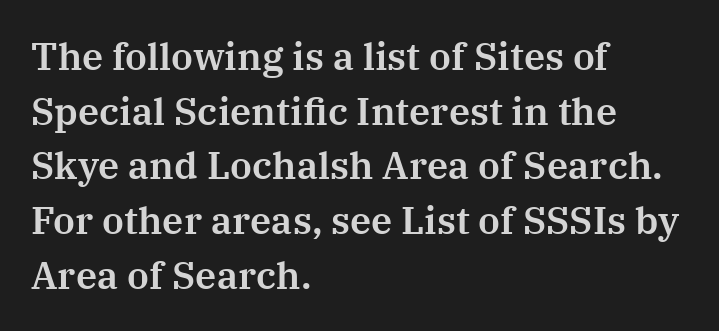
Q: Is the text italic (slanted)? A: No, it is upright.
Q: Is the typeface a serif or a sans-serif typeface? A: Serif.
Q: Is the text underlined? A: No.
Q: How is the paragraph aligned? A: Left-aligned.
Q: Is the spacing between letters normal or unusually wide? A: Normal.
Q: Is the spacing between lines tight, normal or loose? A: Normal.
Q: Width (condensed, normal, or wide)? A: Normal.
Q: Stroke contrast? A: Medium.
Q: x-height? A: Medium.
Q: Monospaced? A: No.
